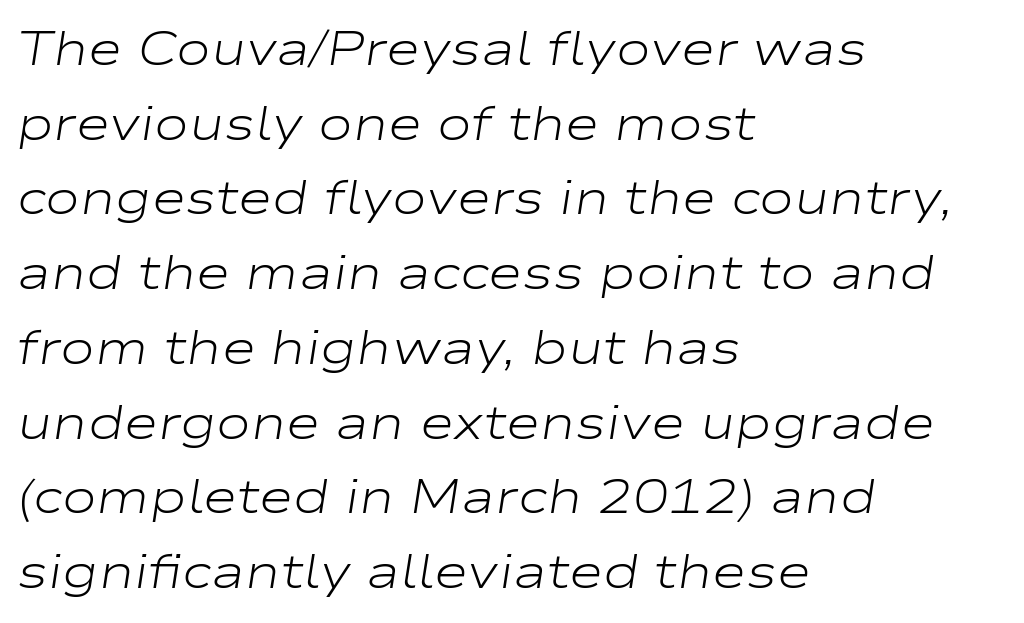
Q: Is the text bold? A: No.
Q: Is the text italic (slanted)? A: Yes, it leans right by about 9 degrees.
Q: Is the text underlined? A: No.
Q: How is the paragraph aligned? A: Left-aligned.
Q: Is the spacing between letters normal or unusually wide? A: Normal.
Q: Is the spacing between lines tight, normal or loose? A: Normal.
Q: Width (condensed, normal, or wide)? A: Wide.
Q: Stroke contrast? A: Low.
Q: x-height? A: Medium.
Q: Monospaced? A: No.
